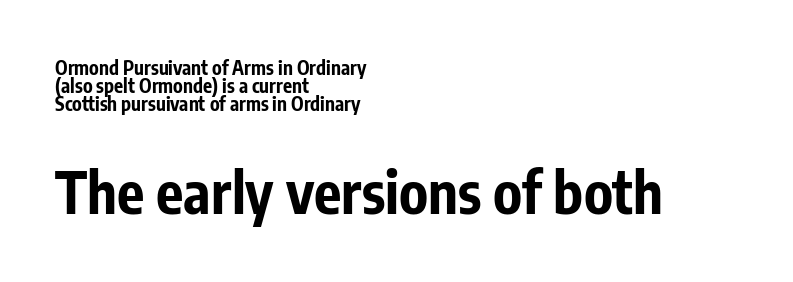
Q: Is the text bold? A: Yes.
Q: Is the text italic (slanted)? A: No, it is upright.
Q: Is the typeface a serif or a sans-serif typeface? A: Sans-serif.
Q: Is the text underlined? A: No.
Q: How is the paragraph aligned? A: Left-aligned.
Q: Is the spacing between letters normal or unusually wide? A: Normal.
Q: Is the spacing between lines tight, normal or loose? A: Tight.
Q: Which block of text is set in a larger size, the first (top) or the second (bottom)? A: The second (bottom) one.
Q: Width (condensed, normal, or wide)? A: Condensed.
Q: Stroke contrast? A: Low.
Q: x-height? A: Medium.
Q: Monospaced? A: No.
